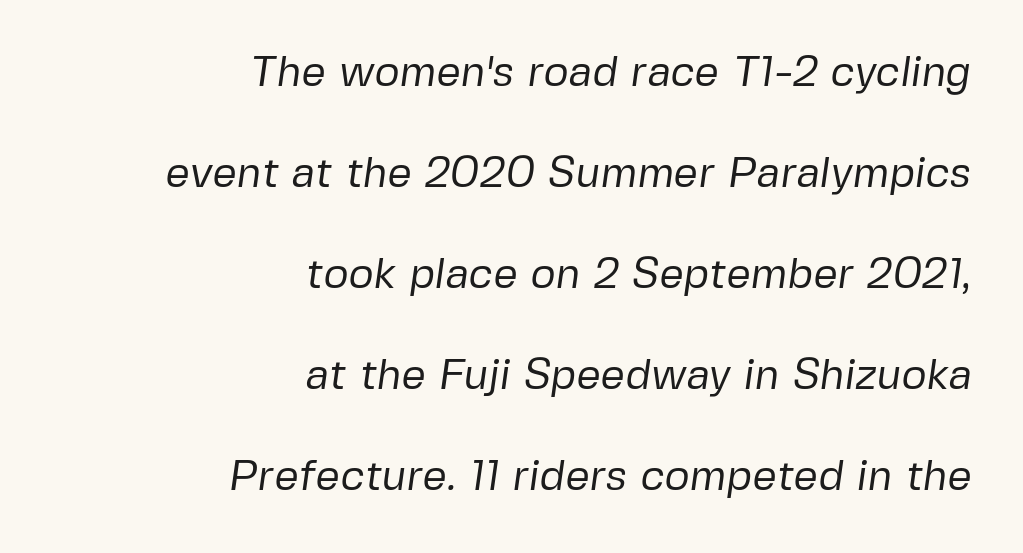
Q: Is the text bold? A: No.
Q: Is the typeface a serif or a sans-serif typeface? A: Sans-serif.
Q: Is the text underlined? A: No.
Q: How is the paragraph aligned? A: Right-aligned.
Q: Is the spacing between letters normal or unusually wide? A: Normal.
Q: Is the spacing between lines tight, normal or loose? A: Loose.
Q: Width (condensed, normal, or wide)? A: Normal.
Q: Stroke contrast? A: Low.
Q: x-height? A: Medium.
Q: Monospaced? A: No.
